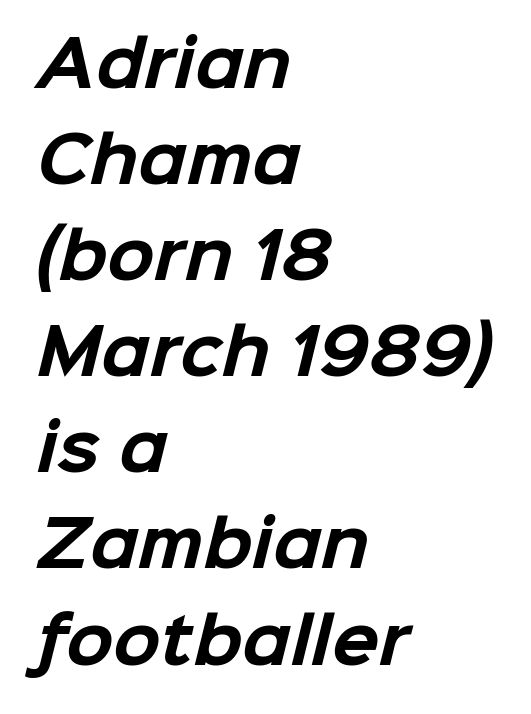
{"serif": "no", "bold": "yes", "weight": "bold", "width": "normal", "stroke_contrast": "low", "x_height": "medium", "monospaced": "no", "underline": "no", "align": "left", "line_spacing": "normal", "line_spacing_ratio": 1.55, "letter_spacing": "normal", "letter_spacing_em": 0.0, "glyph_px": 62}
